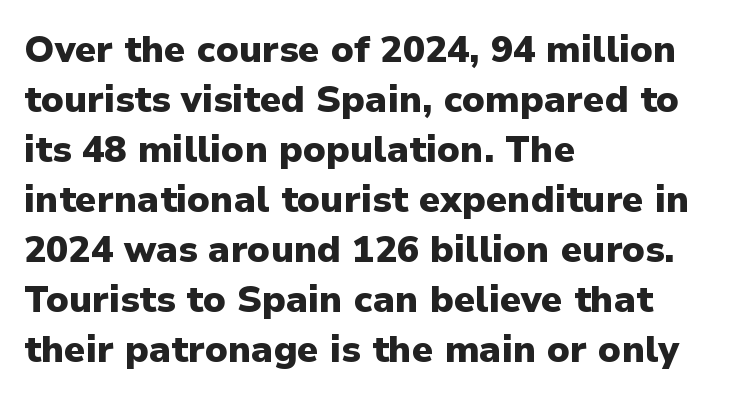
Is this a sans? Yes — the strokes have no serifs. Caption: bold face, heavy strokes. Characters follow at the spacing the type designer built in. Does the lettering tilt? It doesn't — this is upright. Glance below the letters and you will spot only blank space.
